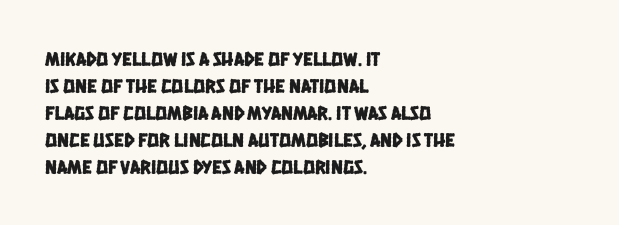
The image shows 20 px text type; set left-aligned, normal line spacing (1.35x), normal letter spacing, not underlined.
